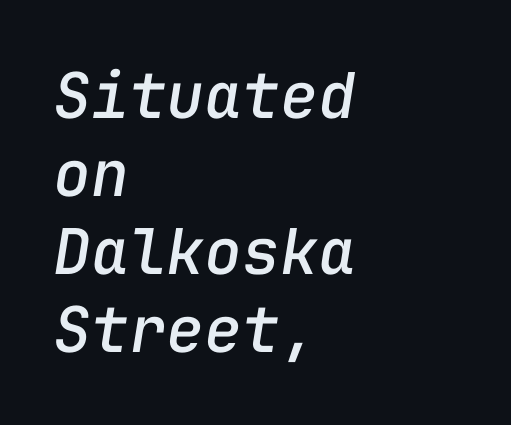
{"italic": "yes", "lean": "right", "slant_degrees": 9, "width": "normal", "stroke_contrast": "low", "x_height": "medium", "monospaced": "yes", "underline": "no", "align": "left", "line_spacing_ratio": 1.24, "letter_spacing": "normal", "letter_spacing_em": 0.0, "glyph_px": 63}
